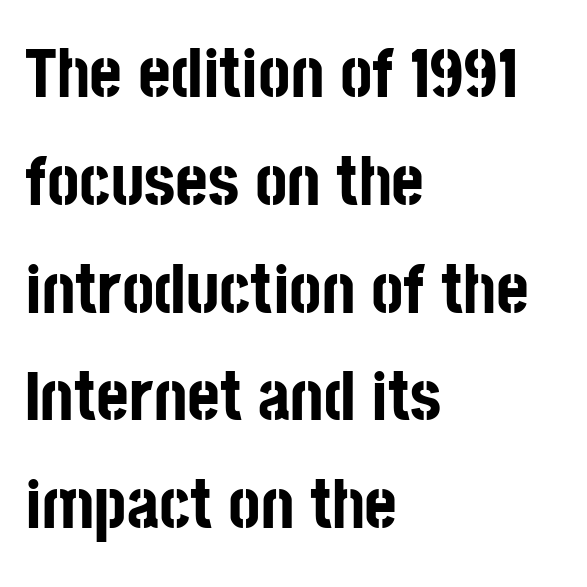
{"serif": "no", "italic": "no", "bold": "yes", "weight": "bold", "width": "condensed", "stroke_contrast": "low", "x_height": "large", "monospaced": "no", "underline": "no", "align": "left", "line_spacing": "normal", "line_spacing_ratio": 1.54, "letter_spacing": "normal", "letter_spacing_em": 0.0, "glyph_px": 70}
